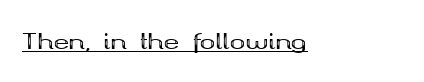
Emphasis is given by a line drawn under the lettering. Weight: bold. Honestly, the letter spacing is just normal — you wouldn't notice it. Is there any slant? The stems are plumb.
